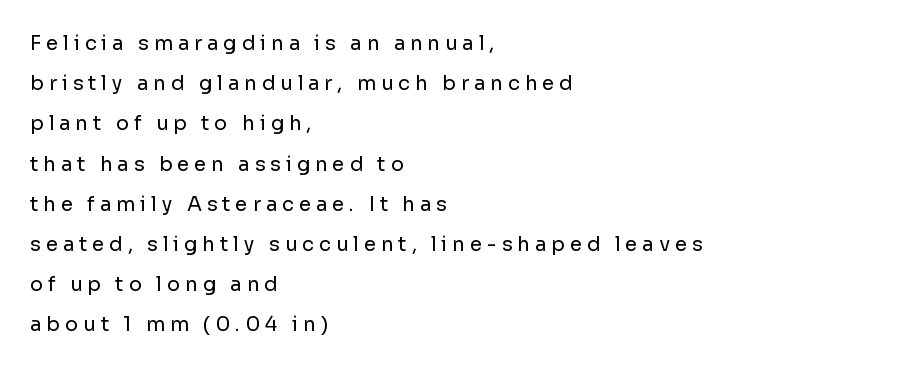
The baseline area is clear. It's the straight-up-and-down kind of type. There is plenty of visible air inserted between adjacent glyphs. These glyphs show unthickened strokes, regular width or finer. The passage shown stacks its lines with a broad gap. Every row of glyphs begins at an identical x-position on the left.
